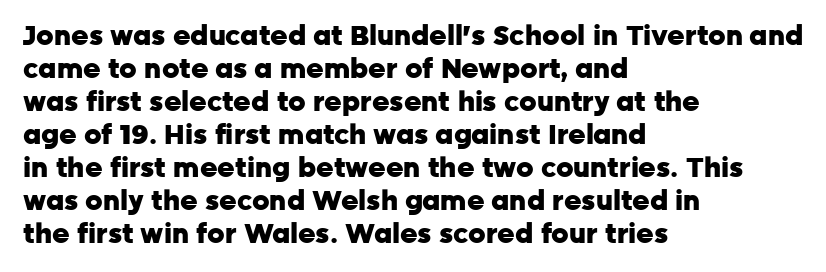
{"italic": "no", "bold": "yes", "underline": "no", "align": "left", "line_spacing_ratio": 1.22, "letter_spacing": "normal", "letter_spacing_em": 0.0, "glyph_px": 27}
